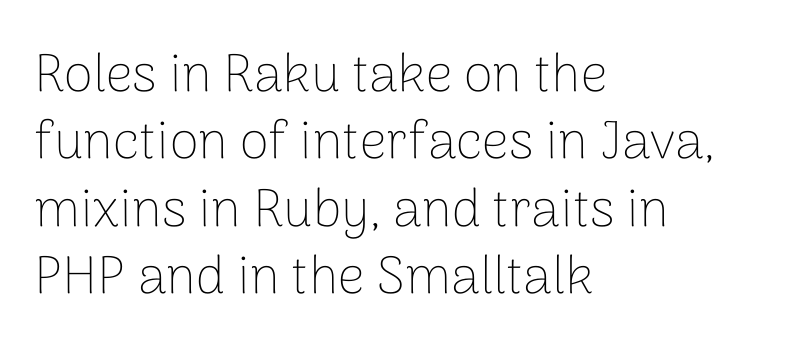
Here the glyphs are tracked normally, forming tight word shapes. You could not count columns in this text — the font is proportionally spaced. No letter is thick-stroked: the sample isn't bold. One-word summary of the alignment: left. Examine the stroke ends and you'll find no serifs. A normal amount of white space separates one row of letters from the next.
